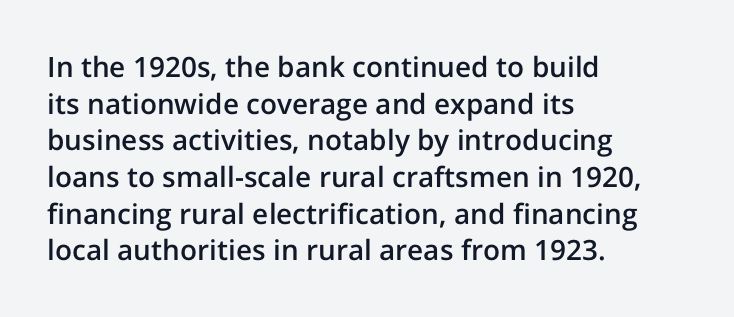
Quick note: not italic, upright. The lines sit at an ordinary, default distance from one another. Here the designer chose a conventional face with non-uniform glyph widths. This rendering uses left alignment, leaving the right contour irregular.
